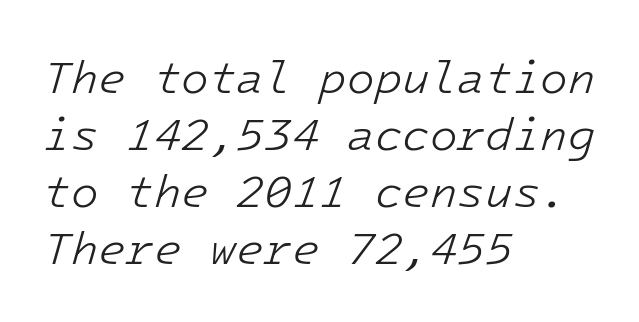
The image shows 45 px light type, italic (leaning right), monospaced; set left-aligned, normal line spacing (1.27x), normal letter spacing, not underlined; low stroke contrast and a medium x-height.
